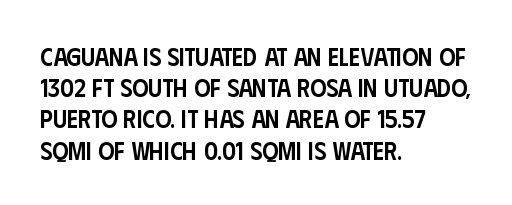
{"italic": "no", "bold": "semi", "underline": "no", "align": "left", "line_spacing": "normal", "line_spacing_ratio": 1.25, "letter_spacing": "normal", "letter_spacing_em": 0.0, "glyph_px": 25}
